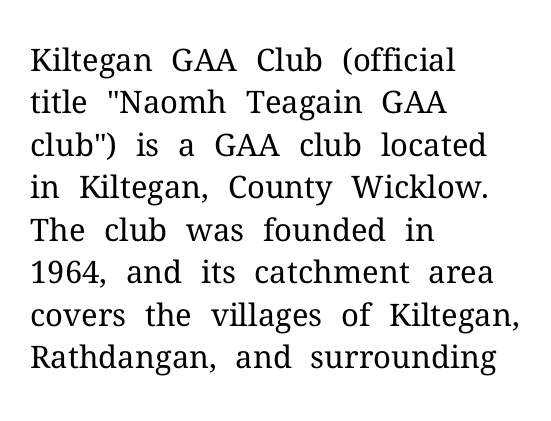
Q: Is the text bold? A: No.
Q: Is the text italic (slanted)? A: No, it is upright.
Q: Is the typeface a serif or a sans-serif typeface? A: Serif.
Q: Is the text underlined? A: No.
Q: How is the paragraph aligned? A: Left-aligned.
Q: Is the spacing between letters normal or unusually wide? A: Normal.
Q: Is the spacing between lines tight, normal or loose? A: Normal.
Q: Width (condensed, normal, or wide)? A: Normal.
Q: Stroke contrast? A: Medium.
Q: x-height? A: Medium.
Q: Monospaced? A: No.
